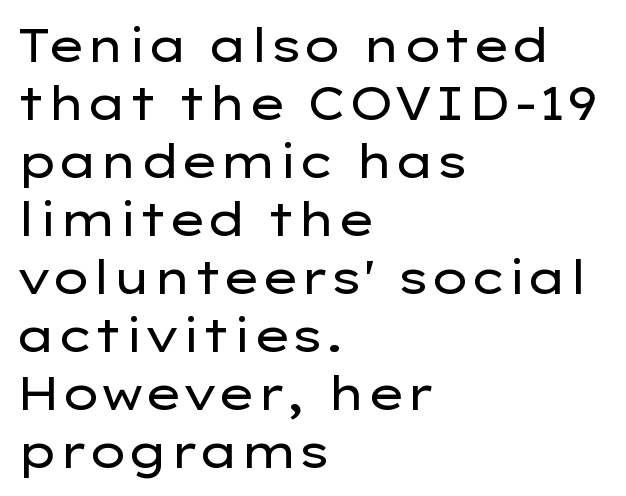
The strokes are not fattened; the text isn't bold. The letters advance in unequal steps, a hallmark of proportional type. Compared with typical body copy, the letter spacing here is the same. A bare baseline throughout the passage. This is the regular roman posture of the typeface.
